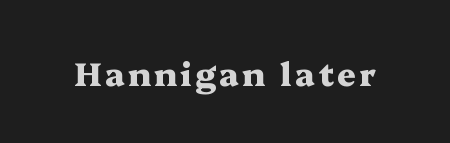
{"serif": "yes", "italic": "no", "bold": "yes", "weight": "heavy", "width": "wide", "stroke_contrast": "medium", "x_height": "medium", "monospaced": "no", "underline": "no", "glyph_px": 33}
